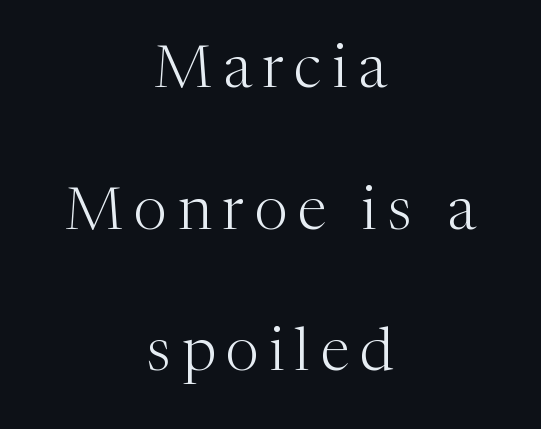
Alignment: centered. The characters display serif detailing at their extremities. Anything drawn beneath the words? Only blank space. The weight tops out at a normal text grade. Note the varied advance widths — an 'i' is clearly narrower than an 'm'.
